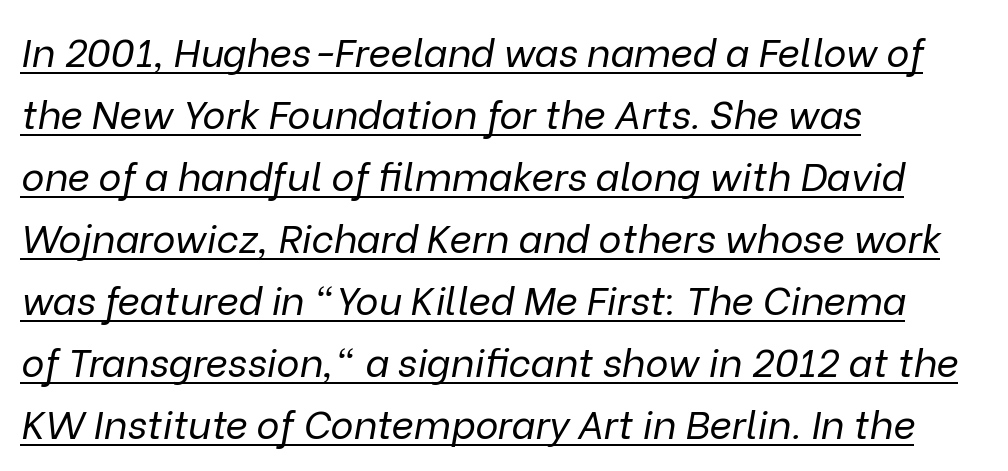
The letters advance in unequal steps, a hallmark of proportional type. Vertically, the passage feels balanced, rows spaced as you'd expect. Weight: in the light-to-regular range. Horizontally, the lines are justified to the leading edge only. If you drew a line through each stem, it would be angled.
